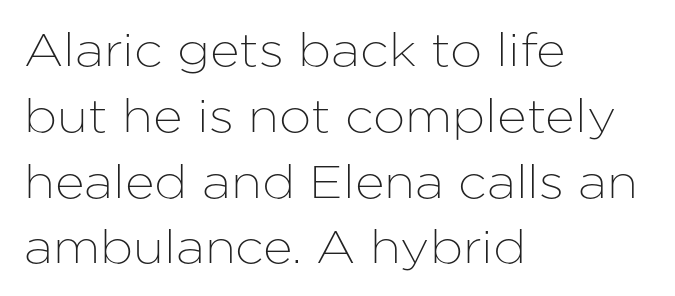
{"serif": "no", "italic": "no", "width": "normal", "stroke_contrast": "low", "x_height": "medium", "monospaced": "no", "underline": "no", "align": "left", "line_spacing": "normal", "line_spacing_ratio": 1.43, "letter_spacing": "normal", "letter_spacing_em": 0.0, "glyph_px": 46}
